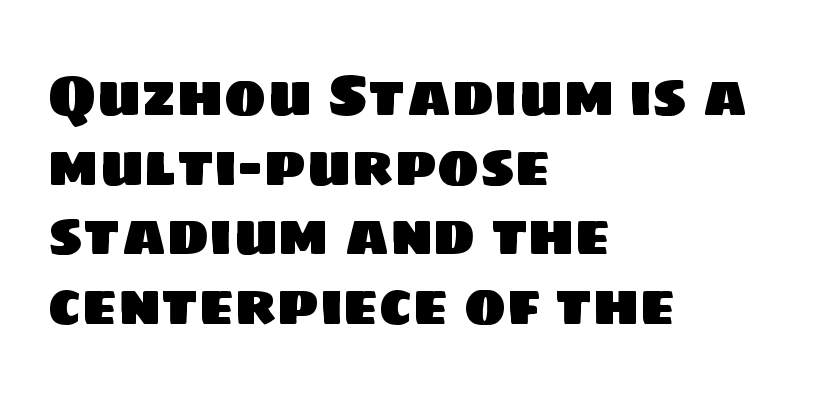
Proportional: the letters do not fall into vertical columns. Alignment: flush left. The passage shown has conventional tracking throughout. Type without underlining. Examine the stroke ends and you'll find no serifs.
